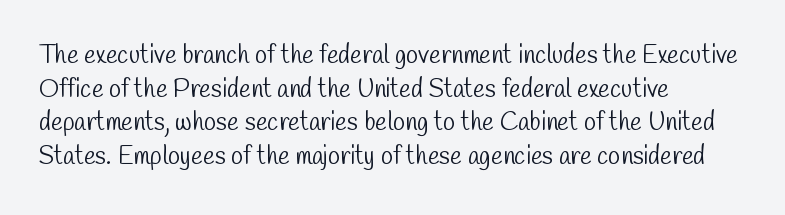
Q: Is the text bold? A: No.
Q: Is the text underlined? A: No.
Q: How is the paragraph aligned? A: Left-aligned.
Q: Is the spacing between letters normal or unusually wide? A: Normal.
Q: Is the spacing between lines tight, normal or loose? A: Normal.
